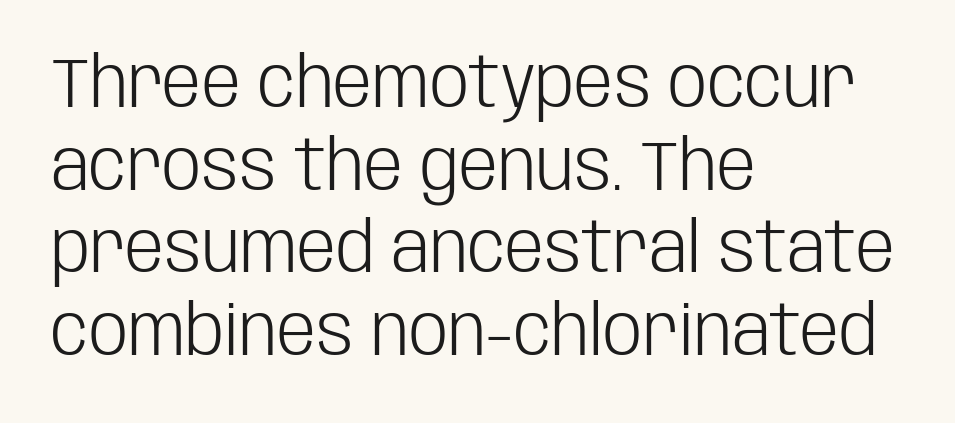
Q: Is the text bold? A: No.
Q: Is the text italic (slanted)? A: No, it is upright.
Q: Is the typeface a serif or a sans-serif typeface? A: Sans-serif.
Q: Is the text underlined? A: No.
Q: How is the paragraph aligned? A: Left-aligned.
Q: Is the spacing between letters normal or unusually wide? A: Normal.
Q: Width (condensed, normal, or wide)? A: Condensed.
Q: Stroke contrast? A: Low.
Q: x-height? A: Large.
Q: Monospaced? A: No.
